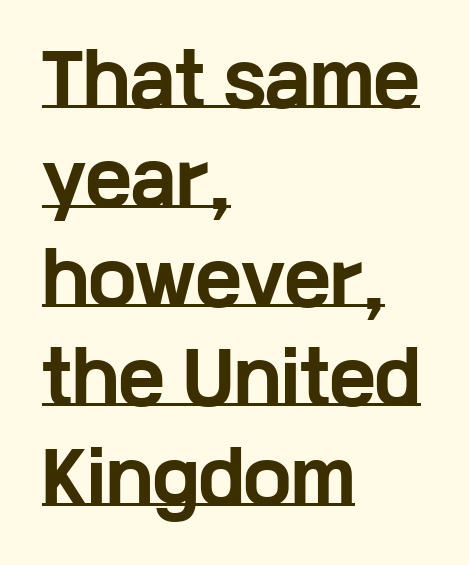
Do the characters align in a grid? No, the font is proportional. Nothing unusual about the tracking: characters are spaced as the font intends. These lines carry a lot of weight — the face is fully bold. Every stem runs plumb, perpendicular to the baseline. Leading matches the norm, producing a regular column.
